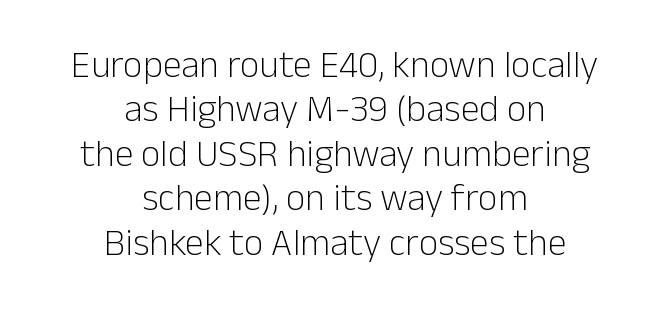
Q: Is the text bold? A: No.
Q: Is the text italic (slanted)? A: No, it is upright.
Q: Is the typeface a serif or a sans-serif typeface? A: Sans-serif.
Q: Is the text underlined? A: No.
Q: How is the paragraph aligned? A: Centered.
Q: Is the spacing between letters normal or unusually wide? A: Normal.
Q: Width (condensed, normal, or wide)? A: Normal.
Q: Stroke contrast? A: Low.
Q: x-height? A: Medium.
Q: Monospaced? A: No.
